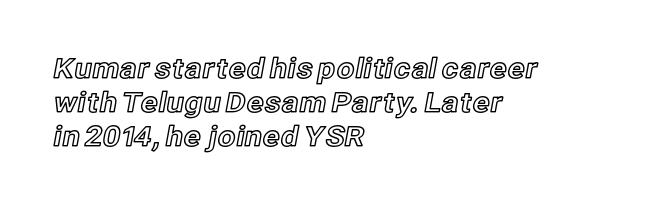
Spacing verdict: proportional, widths tailored to each character. Look at the tracking — it's just the regular setting, nothing added. Letters rest on an invisible, unmarked baseline.
